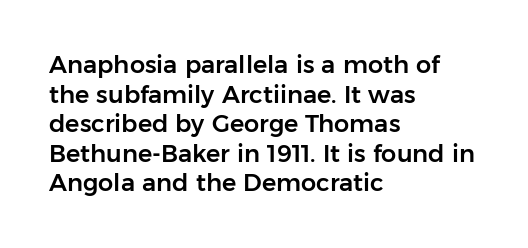
Q: Is the text italic (slanted)? A: No, it is upright.
Q: Is the text underlined? A: No.
Q: How is the paragraph aligned? A: Left-aligned.
Q: Is the spacing between letters normal or unusually wide? A: Normal.
